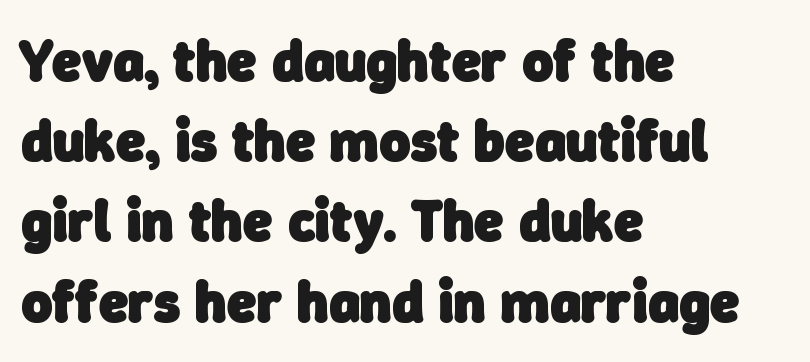
{"serif": "no", "bold": "yes", "weight": "heavy", "width": "normal", "stroke_contrast": "low", "x_height": "medium", "monospaced": "no", "underline": "no", "align": "left", "line_spacing": "normal", "line_spacing_ratio": 1.36, "letter_spacing": "normal", "letter_spacing_em": 0.0, "glyph_px": 59}
